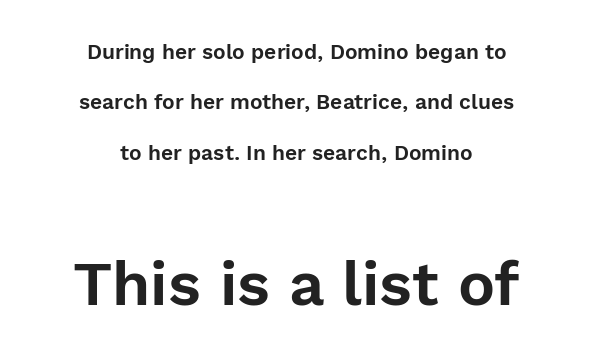
Q: Is the text italic (slanted)? A: No, it is upright.
Q: Is the typeface a serif or a sans-serif typeface? A: Sans-serif.
Q: Is the text underlined? A: No.
Q: How is the paragraph aligned? A: Centered.
Q: Is the spacing between letters normal or unusually wide? A: Normal.
Q: Is the spacing between lines tight, normal or loose? A: Loose.
Q: Which block of text is set in a larger size, the first (top) or the second (bottom)? A: The second (bottom) one.
Q: Width (condensed, normal, or wide)? A: Normal.
Q: x-height? A: Medium.
Q: Monospaced? A: No.
